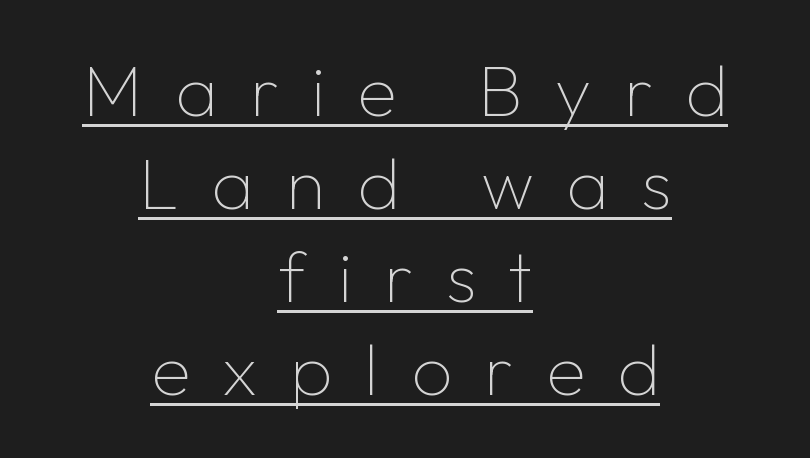
The strokes are not fattened; the text isn't bold. You can tell it's not italic because the verticals are truly vertical. Rows of type keep a routine distance in the vertical direction. A typographer would call this underscored text.
